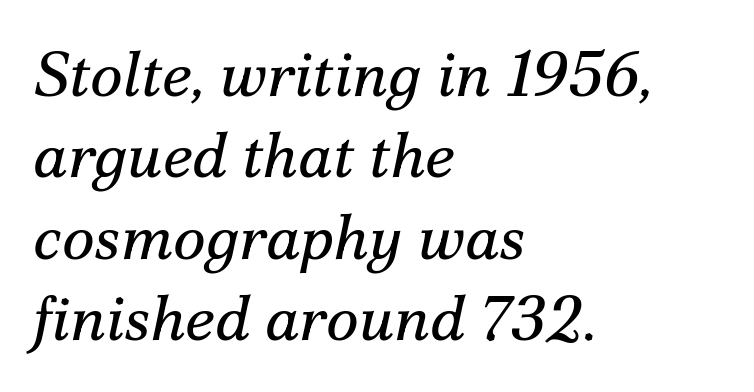
The image shows 63 px regular-weight serif type, italic (leaning right); set left-aligned, normal line spacing (1.29x), normal letter spacing, not underlined; medium stroke contrast and a small x-height.
